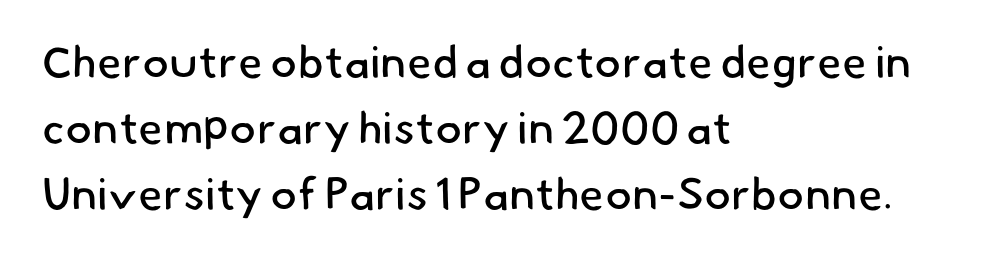
Q: Is the text bold? A: No.
Q: Is the typeface a serif or a sans-serif typeface? A: Sans-serif.
Q: Is the text underlined? A: No.
Q: How is the paragraph aligned? A: Left-aligned.
Q: Is the spacing between letters normal or unusually wide? A: Normal.
Q: Is the spacing between lines tight, normal or loose? A: Normal.
Q: Width (condensed, normal, or wide)? A: Normal.
Q: Stroke contrast? A: Low.
Q: x-height? A: Small.
Q: Monospaced? A: No.
